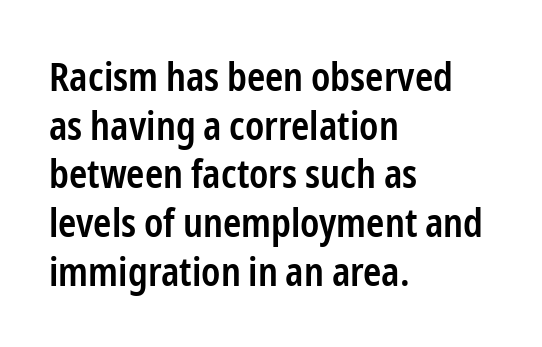
Q: Is the text bold? A: Semi-bold.
Q: Is the text italic (slanted)? A: No, it is upright.
Q: Is the typeface a serif or a sans-serif typeface? A: Sans-serif.
Q: Is the text underlined? A: No.
Q: How is the paragraph aligned? A: Left-aligned.
Q: Is the spacing between letters normal or unusually wide? A: Normal.
Q: Is the spacing between lines tight, normal or loose? A: Normal.
Q: Width (condensed, normal, or wide)? A: Condensed.
Q: Stroke contrast? A: Low.
Q: x-height? A: Medium.
Q: Monospaced? A: No.
